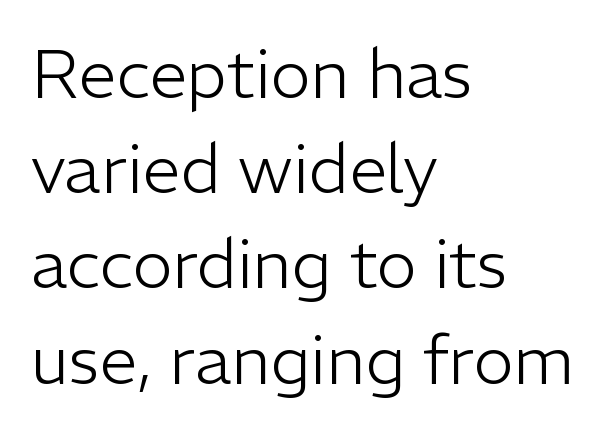
Spacing verdict: proportional, widths tailored to each character. No letter is thick-stroked: the sample isn't bold. Default kerning and tracking; the words read as compact shapes. If you measured baseline to baseline, you'd find a middling distance. Reading down the block, your eye returns to a fixed left position each line. The characters display no serif detailing; their extremities are plain.
